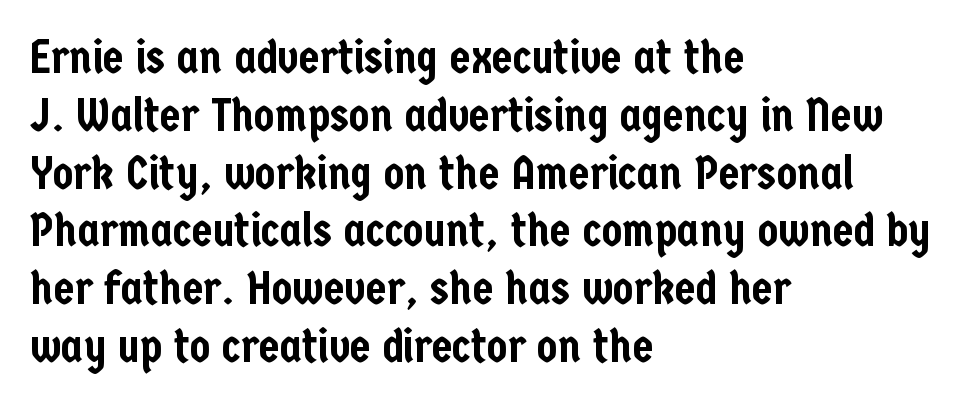
The horizontal fit of the characters is conventional and even. The font's upright variant was chosen for this text. The typeface chosen for these lines omits serifs. Each line starts at the same left margin while the right side varies. The string is rendered with underlining switched off. Is this a fixed-width face? No — the glyphs have proportional, varying widths.
